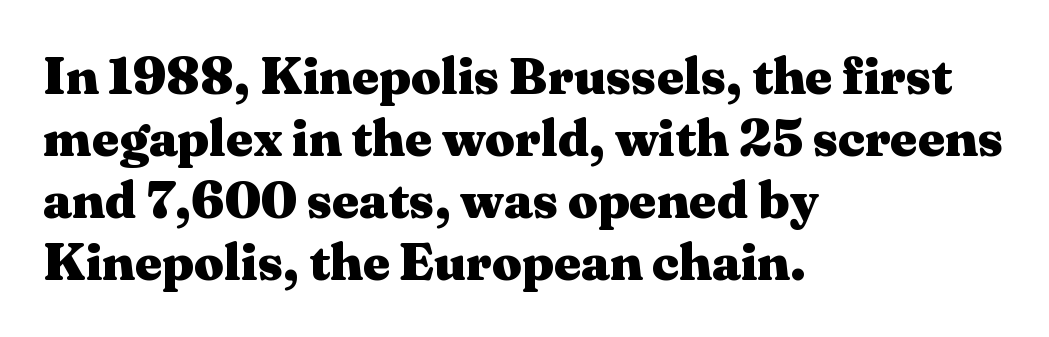
The image shows 52 px heavy, wide serif type, upright; set left-aligned, line spacing 1.19x, normal letter spacing, not underlined; medium stroke contrast and a medium x-height.
